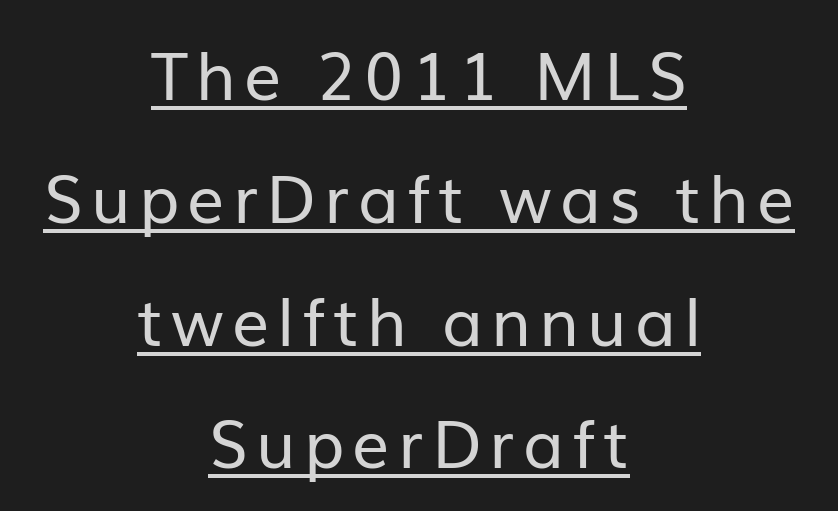
Q: Is the text bold? A: No.
Q: Is the text italic (slanted)? A: No, it is upright.
Q: Is the typeface a serif or a sans-serif typeface? A: Sans-serif.
Q: Is the text underlined? A: Yes.
Q: How is the paragraph aligned? A: Centered.
Q: Width (condensed, normal, or wide)? A: Normal.
Q: Stroke contrast? A: Low.
Q: x-height? A: Medium.
Q: Monospaced? A: No.
